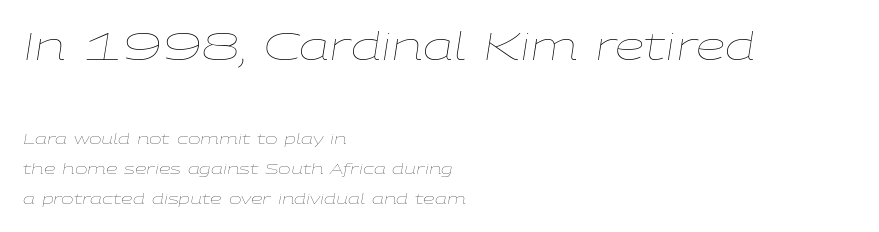
What's the leading like? Stretched, with rows far apart. Note the varied advance widths — an 'i' is clearly narrower than an 'm'. Large over small — that's the arrangement of the two blocks here. Nobody touched the tracking dial on this one.
